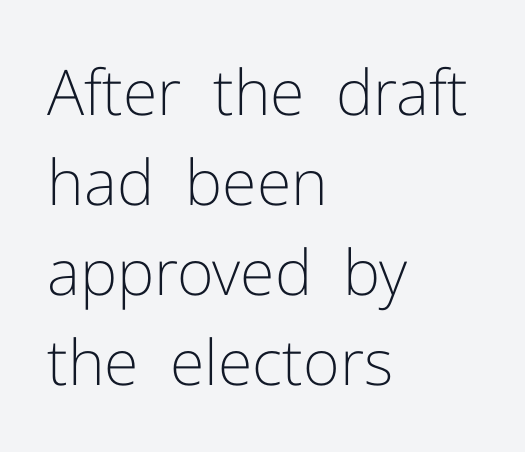
Q: Is the text bold? A: No.
Q: Is the text italic (slanted)? A: No, it is upright.
Q: Is the typeface a serif or a sans-serif typeface? A: Sans-serif.
Q: Is the text underlined? A: No.
Q: How is the paragraph aligned? A: Left-aligned.
Q: Is the spacing between letters normal or unusually wide? A: Normal.
Q: Is the spacing between lines tight, normal or loose? A: Normal.
Q: Width (condensed, normal, or wide)? A: Normal.
Q: Stroke contrast? A: Low.
Q: x-height? A: Medium.
Q: Monospaced? A: No.
